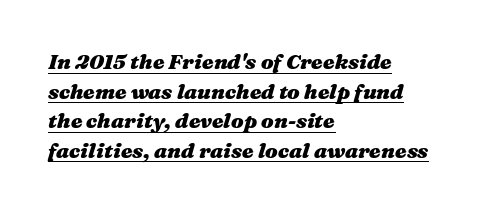
The image shows 21 px bold type, italic (leaning right); set left-aligned, normal line spacing (1.41x), normal letter spacing, underlined.
